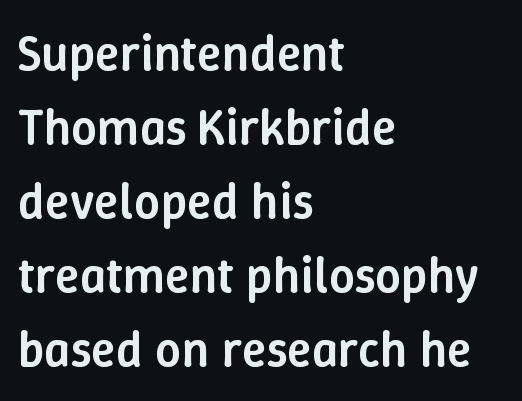
The image shows 51 px semibold type, upright; set left-aligned, normal line spacing (1.45x), normal letter spacing, not underlined; low stroke contrast and a medium x-height.
